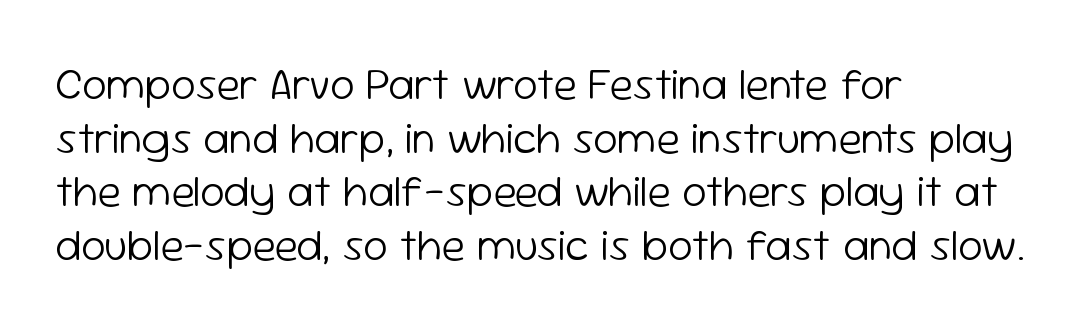
The image shows 44 px light sans-serif type, upright; set left-aligned, line spacing 1.22x, normal letter spacing, not underlined; low stroke contrast and a medium x-height.
